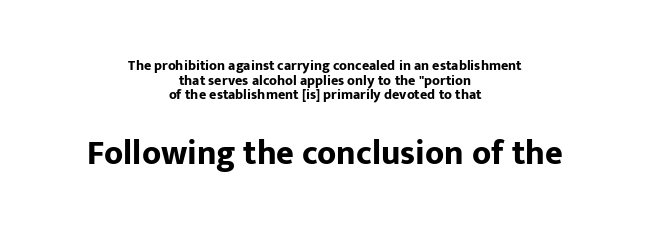
Horizontal bands of white between lines are thin slivers. In terms of letterspacing, this is plain default setting. The passage shown begins with its smaller block and ends with its larger one. Has an underline been added? It has not. A typesetter would call this proportional, since set widths differ per character.
